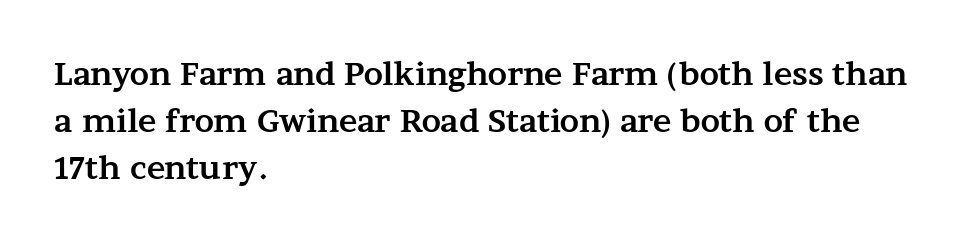
{"serif": "yes", "italic": "no", "bold": "yes", "weight": "bold", "width": "wide", "stroke_contrast": "medium", "x_height": "medium", "monospaced": "no", "underline": "no", "align": "left", "line_spacing": "normal", "line_spacing_ratio": 1.51, "letter_spacing": "normal", "letter_spacing_em": 0.0, "glyph_px": 31}
